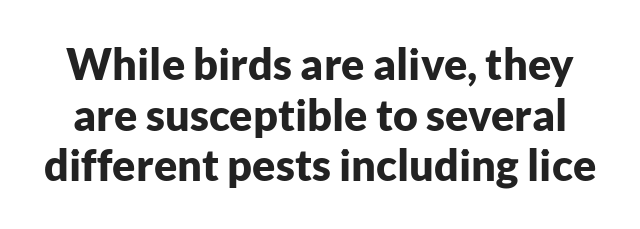
Q: Is the text bold? A: Yes.
Q: Is the text italic (slanted)? A: No, it is upright.
Q: Is the typeface a serif or a sans-serif typeface? A: Sans-serif.
Q: Is the text underlined? A: No.
Q: Is the spacing between letters normal or unusually wide? A: Normal.
Q: Width (condensed, normal, or wide)? A: Normal.
Q: Stroke contrast? A: Low.
Q: x-height? A: Medium.
Q: Monospaced? A: No.
